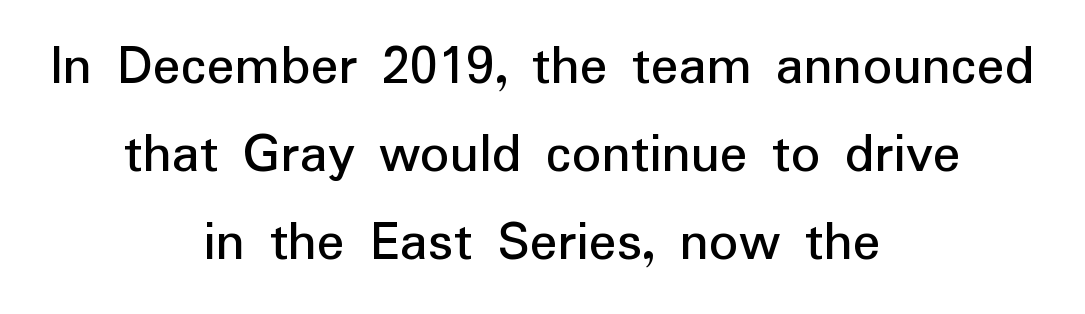
Q: Is the text italic (slanted)? A: No, it is upright.
Q: Is the typeface a serif or a sans-serif typeface? A: Sans-serif.
Q: Is the text underlined? A: No.
Q: How is the paragraph aligned? A: Centered.
Q: Is the spacing between letters normal or unusually wide? A: Normal.
Q: Is the spacing between lines tight, normal or loose? A: Normal.
Q: Width (condensed, normal, or wide)? A: Normal.
Q: Stroke contrast? A: Low.
Q: x-height? A: Medium.
Q: Monospaced? A: No.
